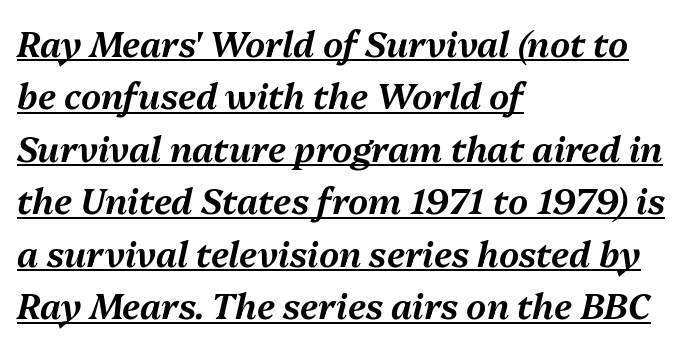
All the whitespace from short lines collects on the right. Does a line run under the words? Yes, clearly. Students, note that the glyphs here touch the page at normal intervals. The rows are spaced the way most documents space them. Varying glyph widths throughout — classic text-font behaviour. Italic? Definitely — the glyphs are oblique.
